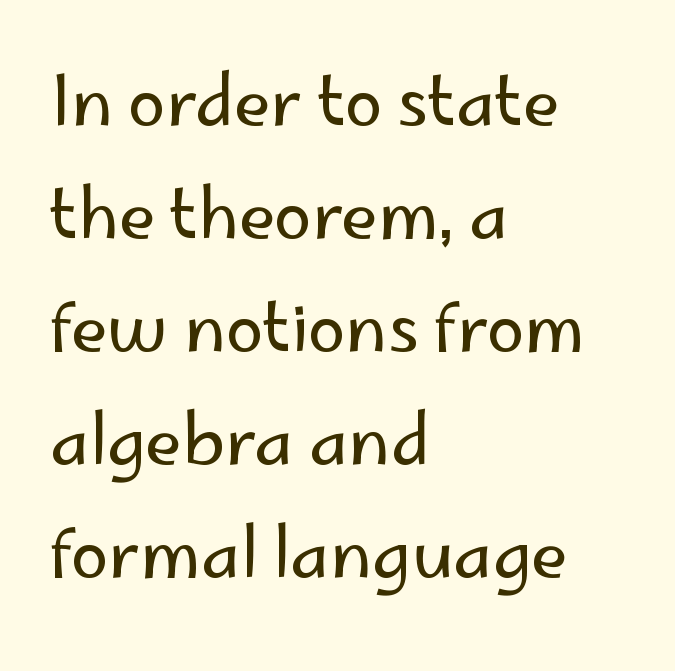
Q: Is the text bold? A: No.
Q: Is the text italic (slanted)? A: No, it is upright.
Q: Is the typeface a serif or a sans-serif typeface? A: Sans-serif.
Q: Is the text underlined? A: No.
Q: How is the paragraph aligned? A: Left-aligned.
Q: Is the spacing between letters normal or unusually wide? A: Normal.
Q: Is the spacing between lines tight, normal or loose? A: Normal.
Q: Width (condensed, normal, or wide)? A: Normal.
Q: Stroke contrast? A: Low.
Q: x-height? A: Small.
Q: Monospaced? A: No.
